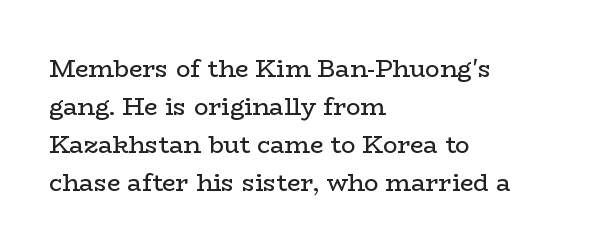
Q: Is the text bold? A: No.
Q: Is the text italic (slanted)? A: No, it is upright.
Q: Is the text underlined? A: No.
Q: How is the paragraph aligned? A: Left-aligned.
Q: Is the spacing between letters normal or unusually wide? A: Normal.
Q: Is the spacing between lines tight, normal or loose? A: Normal.
